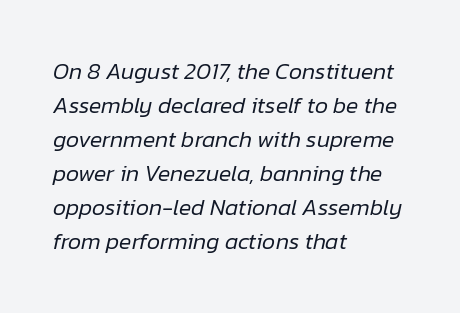
The image shows 23 px text type, italic (leaning right); set left-aligned, normal line spacing (1.48x), normal letter spacing, not underlined.
